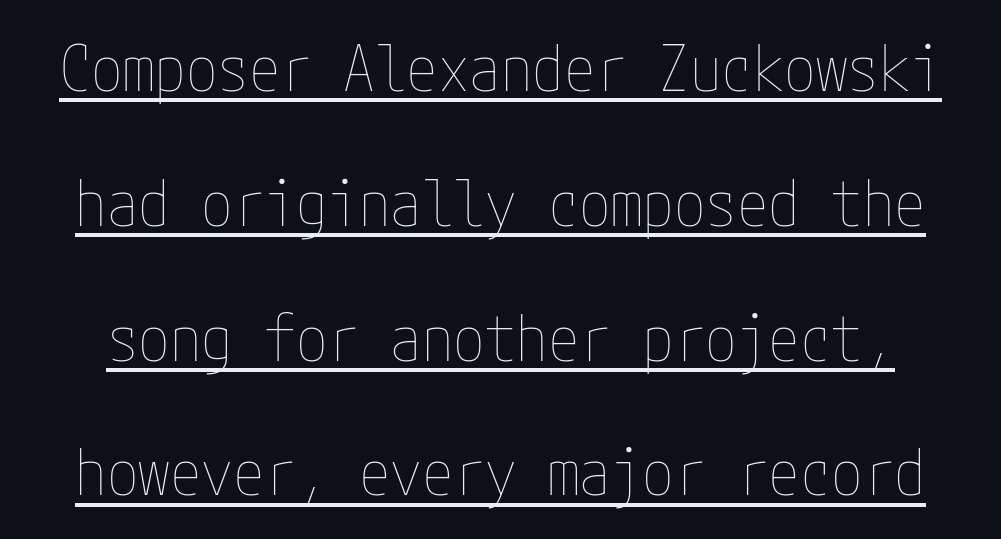
{"italic": "no", "bold": "no", "weight": "thin", "width": "condensed", "stroke_contrast": "low", "x_height": "medium", "underline": "yes", "line_spacing": "loose", "line_spacing_ratio": 2.14, "letter_spacing": "normal", "letter_spacing_em": 0.0, "glyph_px": 63}
